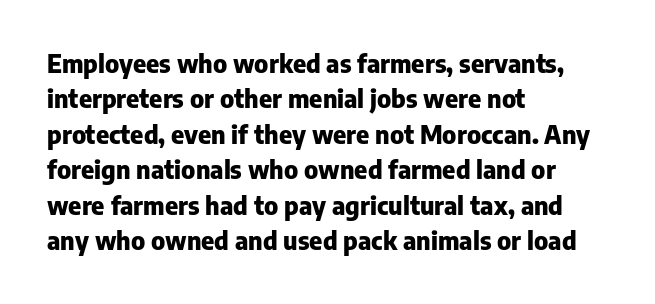
The strokes are fattened all the way to bold. Does the copy run flush right? No — it runs flush left. The face used here is rendered with its standard letterfit. Does the leading feel generous? No, just average. The typography opts for an upright posture over an oblique one.
